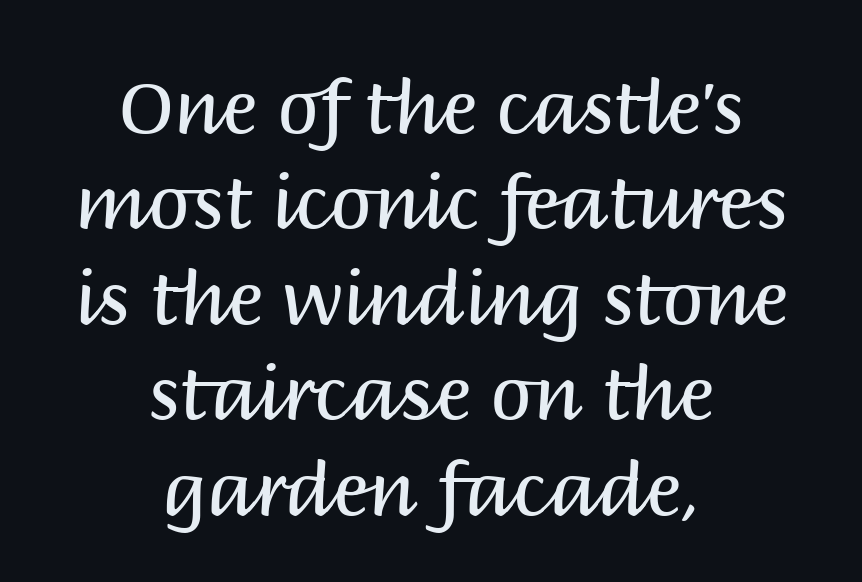
A centered setting, common on invitations and titles, is used for this passage. Letterform terminals end flat and unadorned throughout the passage. There is no visible air inserted between adjacent glyphs. The face used here is proportionally spaced, like ordinary book or web type. Is this a heavy cut? Hardly; it is regular or lighter.
